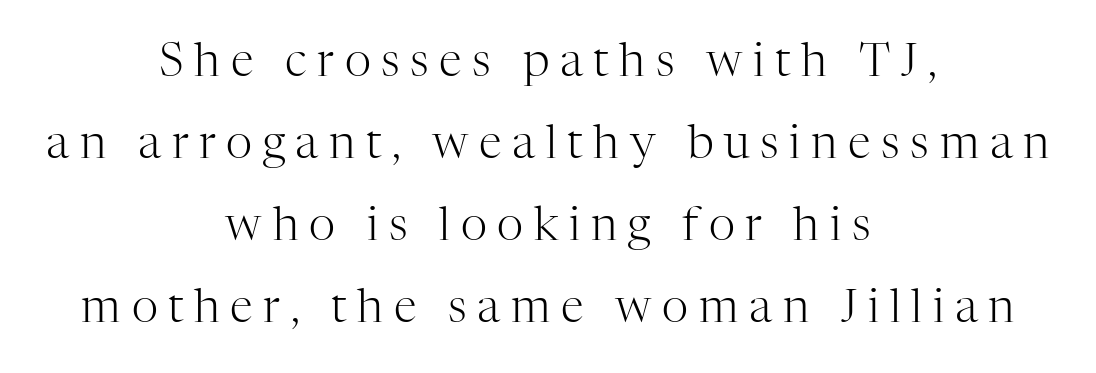
A typesetter would label this face a serif. The lines are quadded center. The letters advance in unequal steps, a hallmark of proportional type. The space beneath each line is pristine and unruled.
